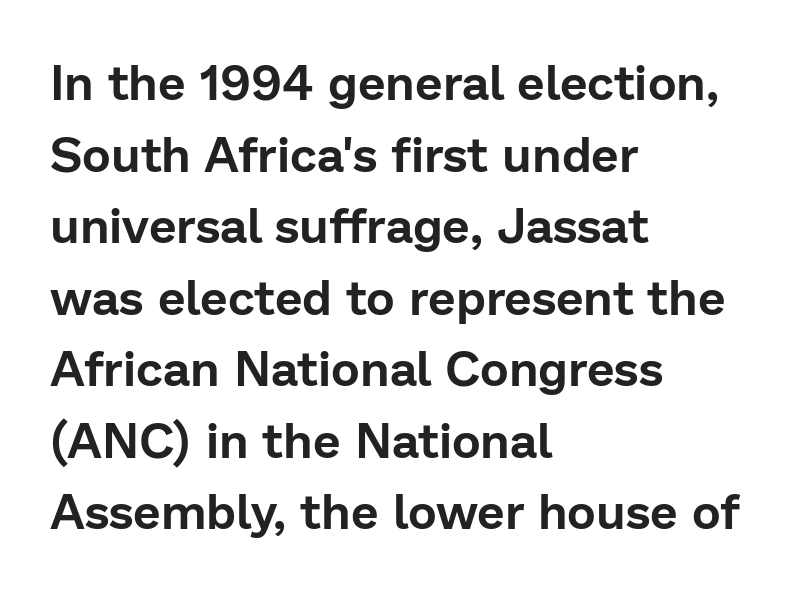
The image shows 49 px sans-serif type, upright; set left-aligned, normal line spacing (1.46x), normal letter spacing, not underlined; low stroke contrast and a medium x-height.
